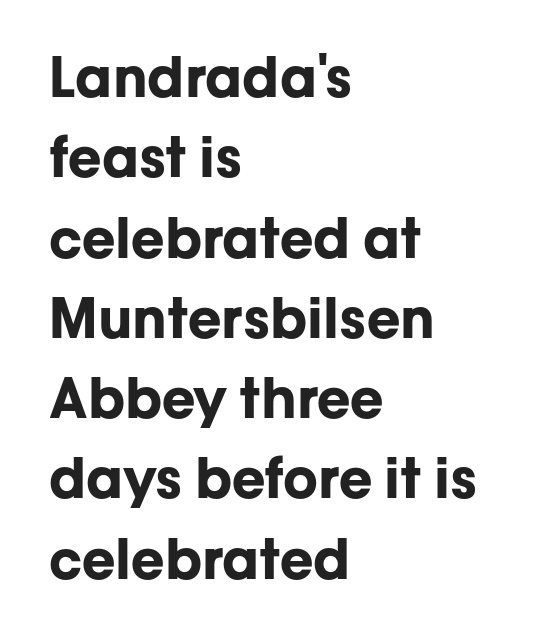
{"serif": "no", "italic": "no", "bold": "yes", "weight": "bold", "width": "normal", "stroke_contrast": "low", "x_height": "medium", "monospaced": "no", "underline": "no", "align": "left", "line_spacing": "normal", "line_spacing_ratio": 1.46, "letter_spacing": "normal", "letter_spacing_em": 0.0, "glyph_px": 55}
